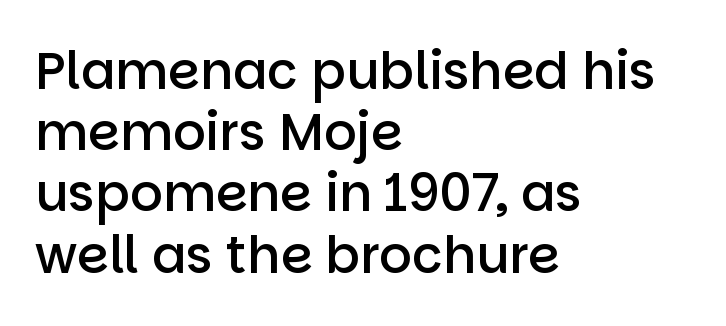
{"serif": "no", "italic": "no", "bold": "semi", "weight": "semibold", "width": "normal", "stroke_contrast": "low", "x_height": "large", "monospaced": "no", "underline": "no", "align": "left", "line_spacing_ratio": 1.2, "letter_spacing": "normal", "letter_spacing_em": 0.0, "glyph_px": 51}
